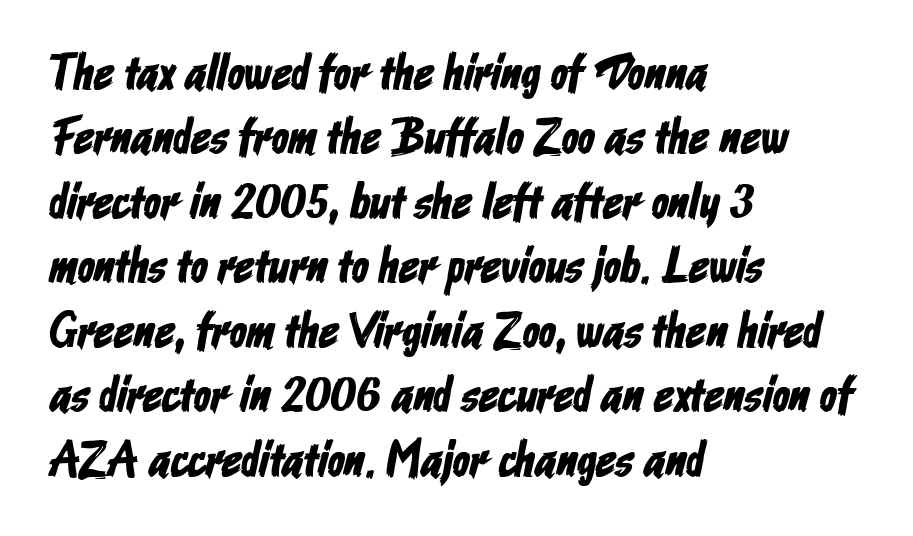
Q: Is the typeface a serif or a sans-serif typeface? A: Sans-serif.
Q: Is the text underlined? A: No.
Q: How is the paragraph aligned? A: Left-aligned.
Q: Is the spacing between letters normal or unusually wide? A: Normal.
Q: Is the spacing between lines tight, normal or loose? A: Normal.
Q: Width (condensed, normal, or wide)? A: Condensed.
Q: Stroke contrast? A: Low.
Q: x-height? A: Medium.
Q: Monospaced? A: No.
